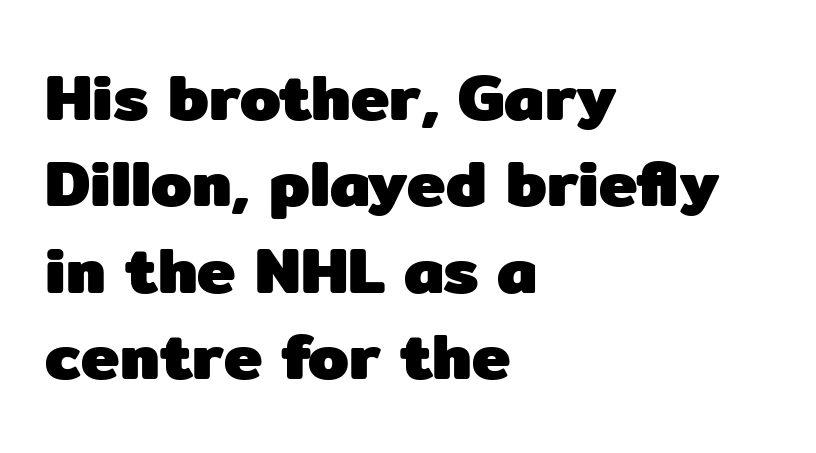
The image shows 65 px heavy sans-serif type, upright; set left-aligned, normal line spacing (1.33x), normal letter spacing, not underlined; low stroke contrast and a medium x-height.
